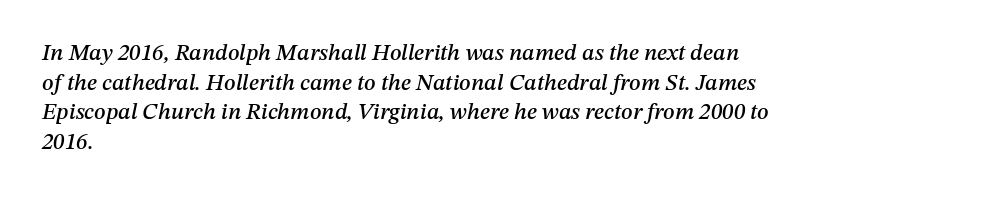
Each row of text sits above clean, open space. How are the letters spaced? Ordinarily, with no added tracking. Normally led — the rows are evenly, conventionally spaced. If you drew a line through each stem, it would be angled.
